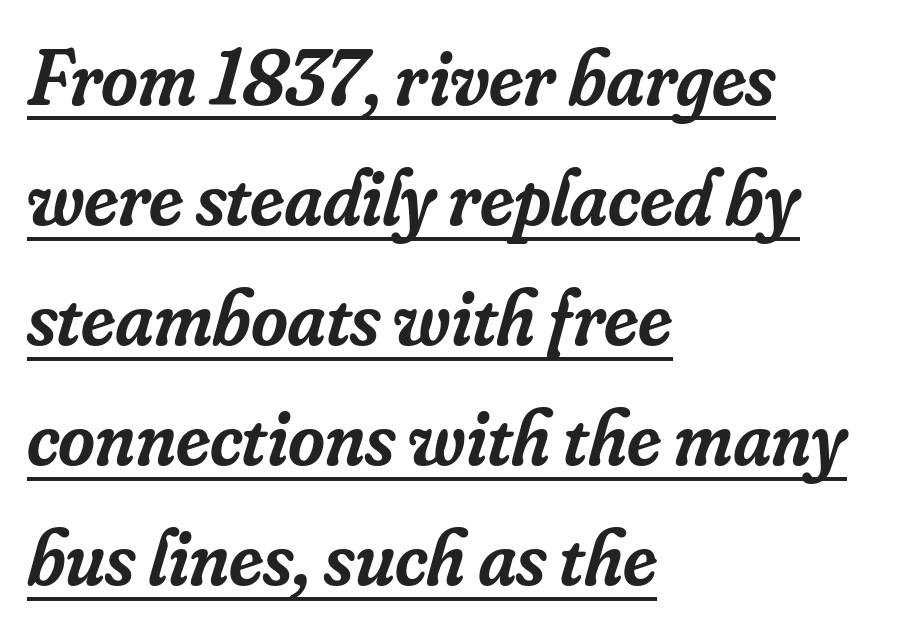
The image shows 79 px semibold serif type, italic (leaning right); set left-aligned, normal line spacing (1.52x), normal letter spacing, underlined; low stroke contrast and a small x-height.
